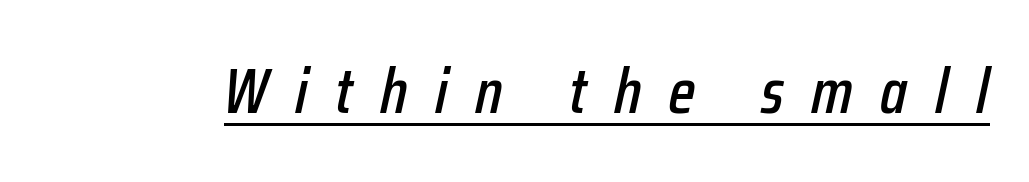
Q: Is the text italic (slanted)? A: Yes, it leans right by about 12 degrees.
Q: Is the text underlined? A: Yes.
Q: Is the spacing between letters normal or unusually wide? A: Unusually wide.
Q: Width (condensed, normal, or wide)? A: Condensed.
Q: Stroke contrast? A: Low.
Q: x-height? A: Medium.
Q: Monospaced? A: No.
